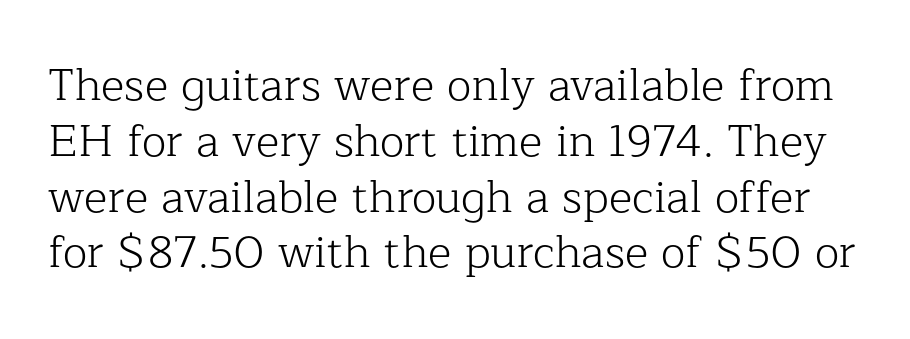
Q: Is the text bold? A: No.
Q: Is the text italic (slanted)? A: No, it is upright.
Q: Is the typeface a serif or a sans-serif typeface? A: Serif.
Q: Is the text underlined? A: No.
Q: Is the spacing between letters normal or unusually wide? A: Normal.
Q: Width (condensed, normal, or wide)? A: Normal.
Q: Stroke contrast? A: Low.
Q: x-height? A: Medium.
Q: Monospaced? A: No.
